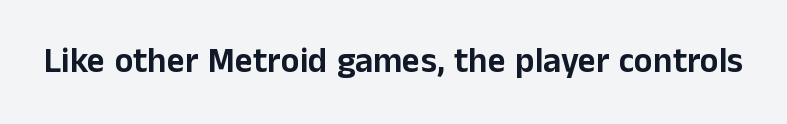
Q: Is the text italic (slanted)? A: No, it is upright.
Q: Is the typeface a serif or a sans-serif typeface? A: Sans-serif.
Q: Is the text underlined? A: No.
Q: Is the spacing between letters normal or unusually wide? A: Normal.
Q: Width (condensed, normal, or wide)? A: Normal.
Q: Stroke contrast? A: Low.
Q: x-height? A: Medium.
Q: Monospaced? A: No.
